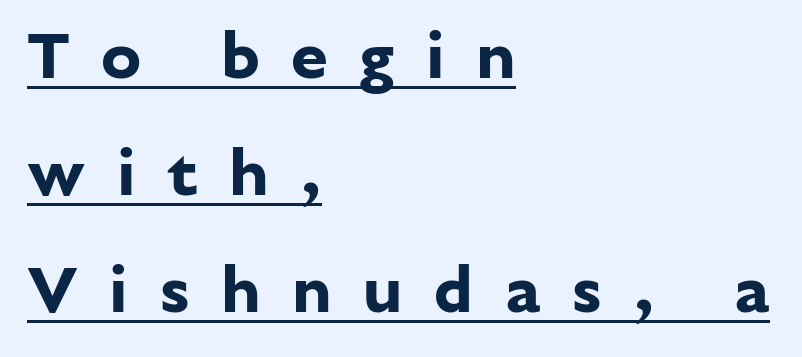
Q: Is the text bold? A: Yes.
Q: Is the text italic (slanted)? A: No, it is upright.
Q: Is the typeface a serif or a sans-serif typeface? A: Sans-serif.
Q: Is the text underlined? A: Yes.
Q: How is the paragraph aligned? A: Left-aligned.
Q: Is the spacing between letters normal or unusually wide? A: Unusually wide.
Q: Width (condensed, normal, or wide)? A: Normal.
Q: Stroke contrast? A: Low.
Q: x-height? A: Medium.
Q: Monospaced? A: No.
